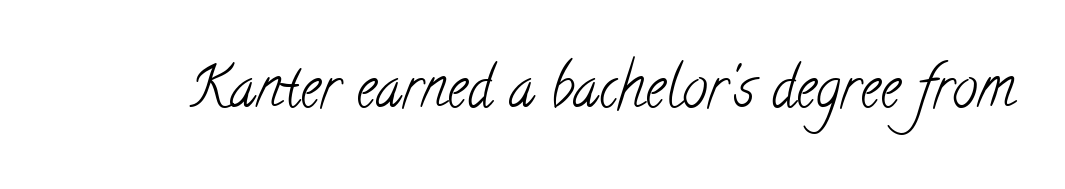
Serifs: yes, visible at the terminals of the letterforms. The gap between lines stays unmarked. This sample has the flowing, uneven cadence of proportional lettering. Stroke mass is kept to a normal reading level or below. Characters follow at the spacing the type designer built in.
